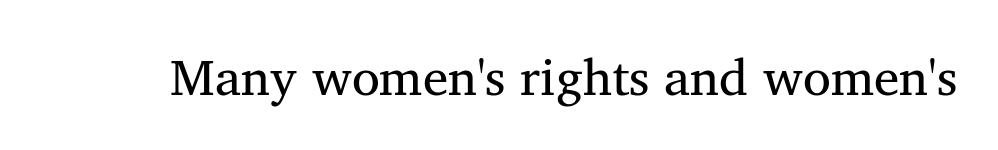
{"serif": "yes", "bold": "no", "weight": "regular", "width": "normal", "stroke_contrast": "medium", "x_height": "medium", "monospaced": "no", "underline": "no", "letter_spacing": "normal", "letter_spacing_em": 0.0, "glyph_px": 51}
